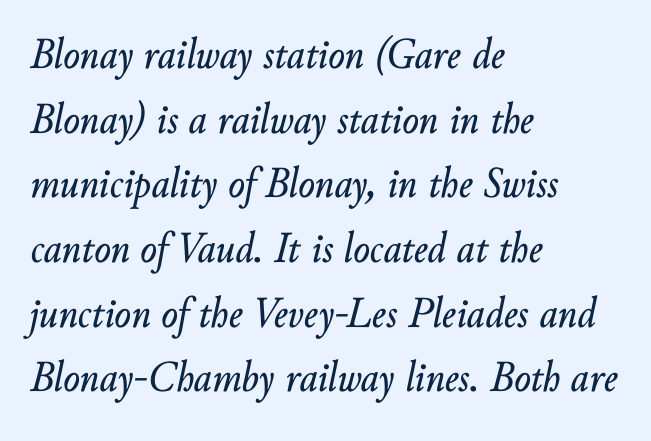
Q: Is the text italic (slanted)? A: Yes, it leans right by about 10 degrees.
Q: Is the text underlined? A: No.
Q: How is the paragraph aligned? A: Left-aligned.
Q: Is the spacing between letters normal or unusually wide? A: Normal.
Q: Is the spacing between lines tight, normal or loose? A: Normal.
Q: Width (condensed, normal, or wide)? A: Normal.
Q: Stroke contrast? A: Low.
Q: x-height? A: Small.
Q: Monospaced? A: No.
